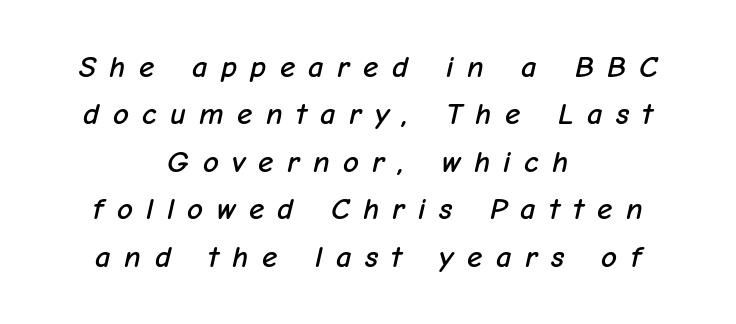
Proportional: the letters do not fall into vertical columns. Horizontally, the lines are justified to the midpoint only. A typesetter would call this leading conventional body-copy spacing. A typesetter would mark this as italic. You could only call the tracking loose — the letters float apart.
